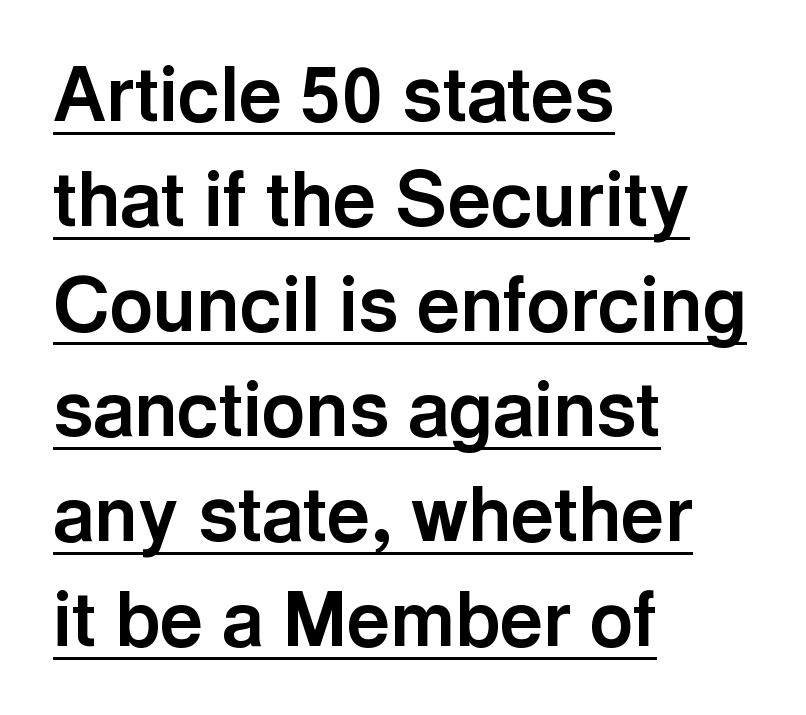
{"serif": "no", "italic": "no", "bold": "yes", "weight": "bold", "width": "normal", "x_height": "medium", "monospaced": "no", "underline": "yes", "align": "left", "line_spacing": "normal", "line_spacing_ratio": 1.4, "letter_spacing": "normal", "letter_spacing_em": 0.0, "glyph_px": 75}
